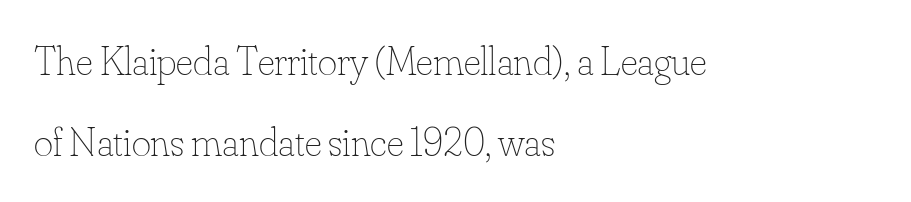
{"italic": "no", "bold": "no", "weight": "thin", "width": "normal", "stroke_contrast": "low", "x_height": "small", "monospaced": "no", "underline": "no", "align": "left", "line_spacing": "loose", "line_spacing_ratio": 1.98, "letter_spacing": "normal", "letter_spacing_em": 0.0, "glyph_px": 41}
